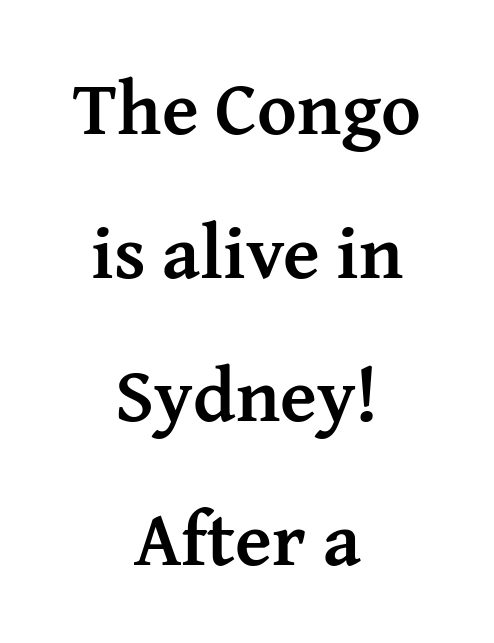
The image shows 76 px semibold serif type, upright; set centered, line spacing 1.89x, normal letter spacing, not underlined; medium stroke contrast and a medium x-height.
